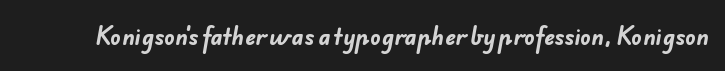
Q: Is the text bold? A: Yes.
Q: Is the text underlined? A: No.
Q: Is the spacing between letters normal or unusually wide? A: Normal.
